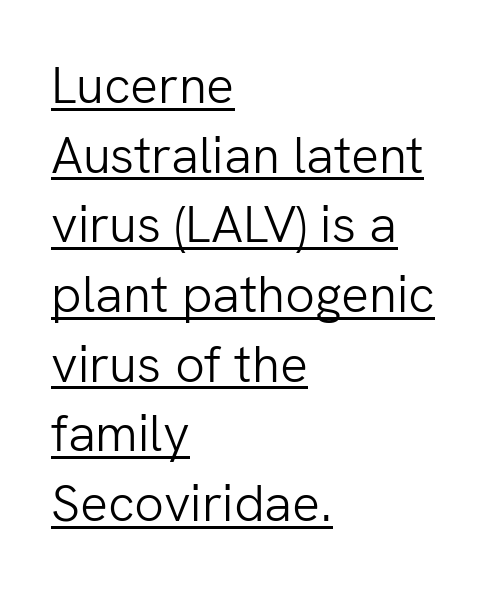
If you measured baseline to baseline, you'd find a middling distance. The letters advance in unequal steps, a hallmark of proportional type. No italicization has been applied; the sample stays upright. This sample uses a sans-serif face. No chunkiness to these letters — they're not bold.
